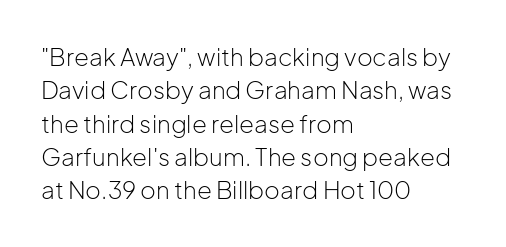
The image shows 24 px text type, upright; set left-aligned, normal line spacing (1.39x), normal letter spacing, not underlined.
